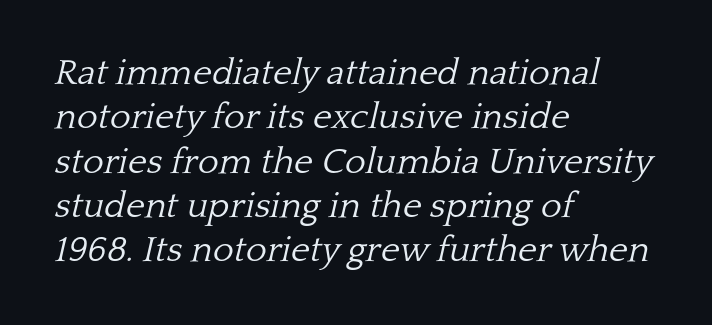
The image shows 36 px light serif type, italic (leaning right); set left-aligned, line spacing 1.23x, normal letter spacing, not underlined; low stroke contrast and a medium x-height.
